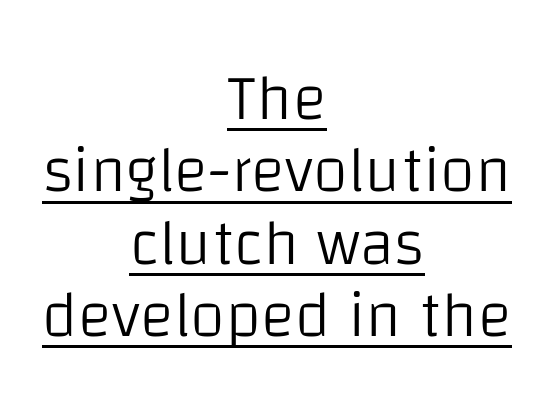
Q: Is the text bold? A: No.
Q: Is the text italic (slanted)? A: No, it is upright.
Q: Is the typeface a serif or a sans-serif typeface? A: Sans-serif.
Q: Is the text underlined? A: Yes.
Q: How is the paragraph aligned? A: Centered.
Q: Is the spacing between letters normal or unusually wide? A: Normal.
Q: Is the spacing between lines tight, normal or loose? A: Tight.
Q: Width (condensed, normal, or wide)? A: Normal.
Q: Stroke contrast? A: Low.
Q: x-height? A: Large.
Q: Monospaced? A: No.
